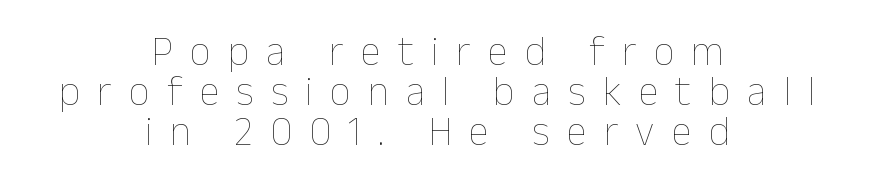
{"italic": "no", "bold": "no", "weight": "thin", "width": "normal", "stroke_contrast": "low", "x_height": "medium", "monospaced": "no", "underline": "no", "align": "center", "line_spacing": "tight", "line_spacing_ratio": 0.97, "letter_spacing": "wide", "letter_spacing_em": 0.42, "glyph_px": 41}
